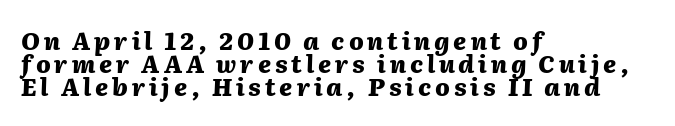
Q: Is the text bold? A: Yes.
Q: Is the text italic (slanted)? A: Yes, it leans right by about 2 degrees.
Q: Is the text underlined? A: No.
Q: How is the paragraph aligned? A: Left-aligned.
Q: Is the spacing between lines tight, normal or loose? A: Tight.
